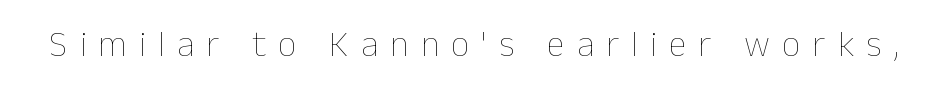
Q: Is the text bold? A: No.
Q: Is the text italic (slanted)? A: No, it is upright.
Q: Is the text underlined? A: No.
Q: Is the spacing between letters normal or unusually wide? A: Unusually wide.
Q: Width (condensed, normal, or wide)? A: Normal.
Q: Stroke contrast? A: Low.
Q: x-height? A: Medium.
Q: Monospaced? A: No.
